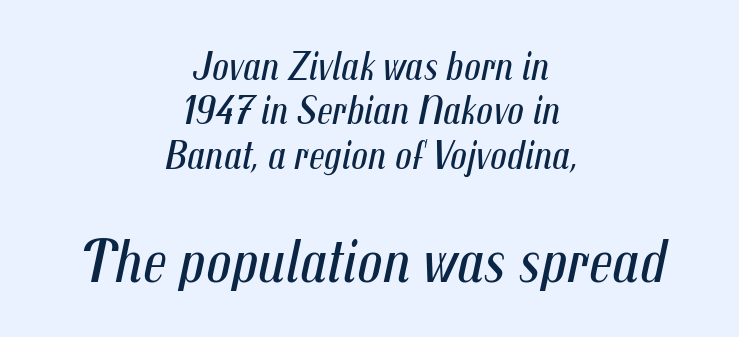
The image shows 62 px regular-weight, condensed type, italic (leaning right); set centered, tight line spacing (1.08x), normal letter spacing, not underlined; the second (bottom) block is 1.51x larger; medium stroke contrast and a medium x-height.
